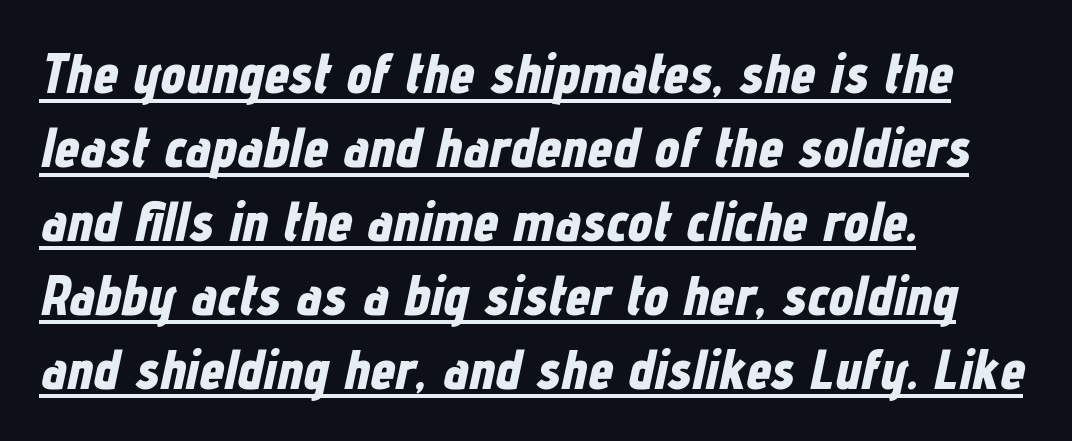
This rendering leaves character spacing at its baseline value. Caption: lettering with a line underneath. A student would call this left alignment; a typographer would say flush left, rag right. Emphasis by weight is at full strength: bold. Proportional: the letters do not fall into vertical columns. Vertical spacing — default.
